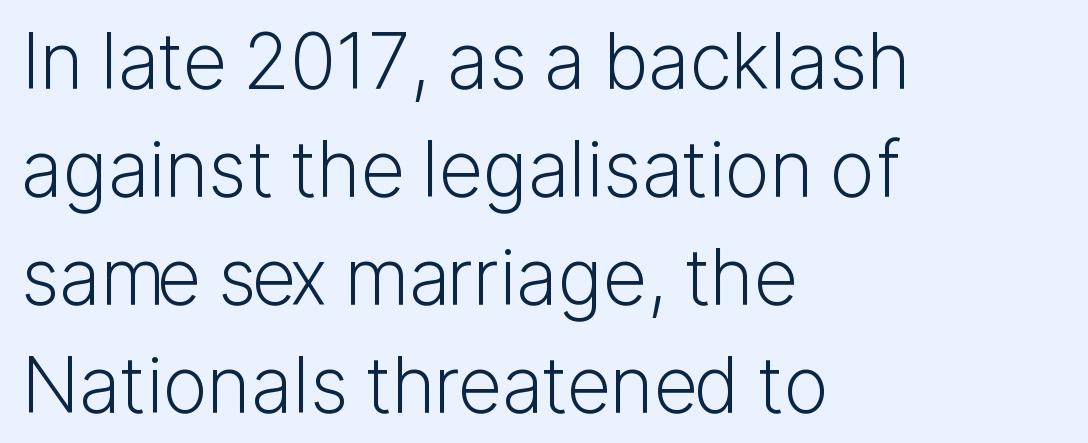
Q: Is the text bold? A: No.
Q: Is the text italic (slanted)? A: No, it is upright.
Q: Is the typeface a serif or a sans-serif typeface? A: Sans-serif.
Q: Is the text underlined? A: No.
Q: How is the paragraph aligned? A: Left-aligned.
Q: Is the spacing between letters normal or unusually wide? A: Normal.
Q: Is the spacing between lines tight, normal or loose? A: Normal.
Q: Width (condensed, normal, or wide)? A: Normal.
Q: Stroke contrast? A: Low.
Q: x-height? A: Medium.
Q: Monospaced? A: No.
